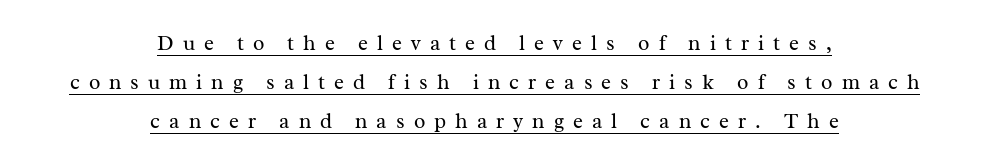
{"italic": "no", "bold": "no", "underline": "yes", "align": "center", "line_spacing_ratio": 1.86, "letter_spacing": "wide", "letter_spacing_em": 0.43, "glyph_px": 21}
